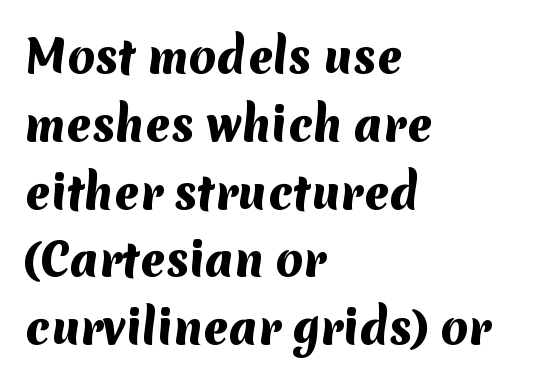
The image shows 44 px heavy sans-serif type; set left-aligned, normal line spacing (1.54x), normal letter spacing, not underlined; medium stroke contrast and a medium x-height.
